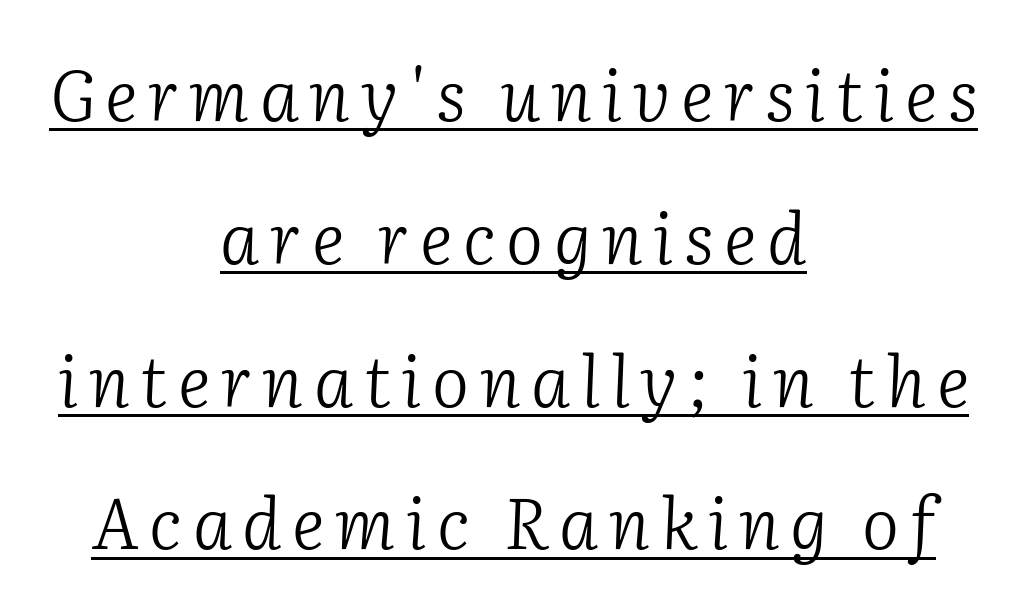
{"serif": "yes", "italic": "yes", "lean": "right", "slant_degrees": 2, "bold": "no", "weight": "light", "width": "normal", "stroke_contrast": "low", "x_height": "medium", "monospaced": "no", "underline": "yes", "align": "center", "line_spacing": "loose", "line_spacing_ratio": 2.04, "glyph_px": 70}
